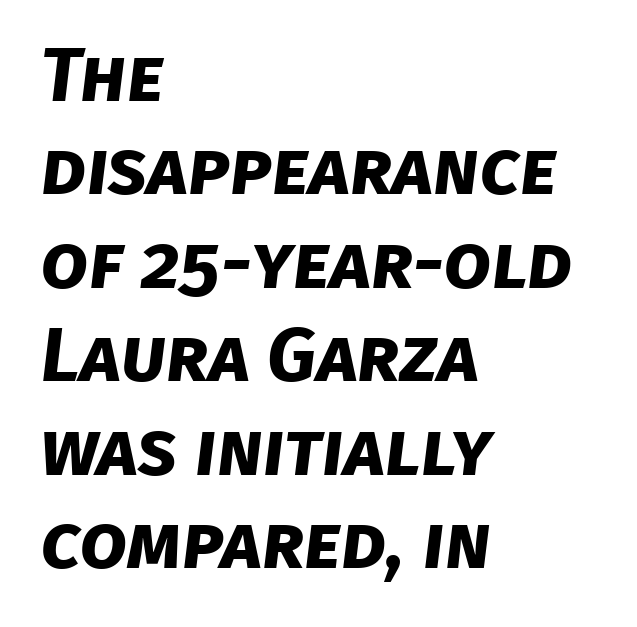
Q: Is the text bold? A: Yes.
Q: Is the typeface a serif or a sans-serif typeface? A: Sans-serif.
Q: Is the text underlined? A: No.
Q: How is the paragraph aligned? A: Left-aligned.
Q: Is the spacing between letters normal or unusually wide? A: Normal.
Q: Width (condensed, normal, or wide)? A: Normal.
Q: Stroke contrast? A: Low.
Q: x-height? A: Large.
Q: Monospaced? A: No.
